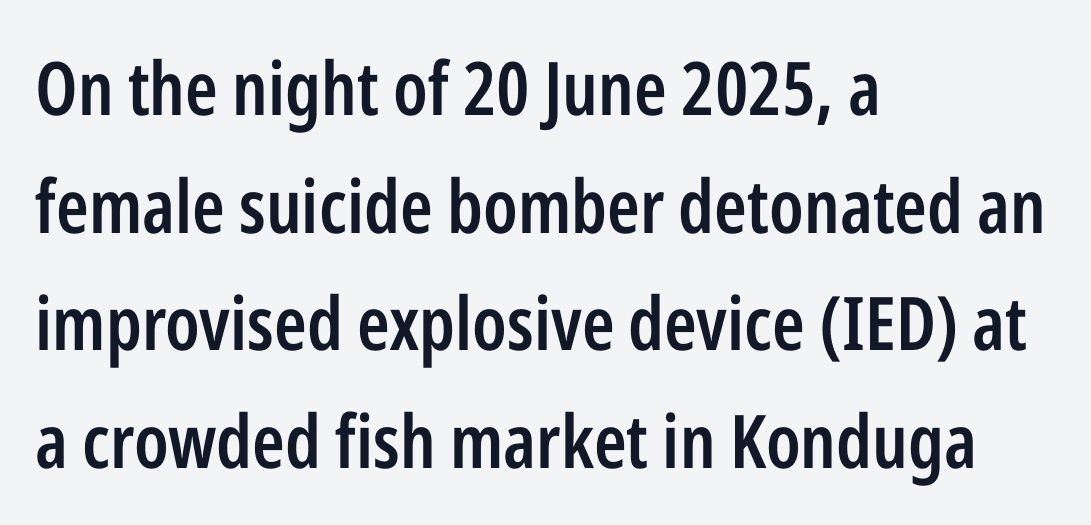
Q: Is the text bold? A: Semi-bold.
Q: Is the text italic (slanted)? A: No, it is upright.
Q: Is the typeface a serif or a sans-serif typeface? A: Sans-serif.
Q: Is the text underlined? A: No.
Q: How is the paragraph aligned? A: Left-aligned.
Q: Is the spacing between letters normal or unusually wide? A: Normal.
Q: Is the spacing between lines tight, normal or loose? A: Normal.
Q: Width (condensed, normal, or wide)? A: Condensed.
Q: Stroke contrast? A: Low.
Q: x-height? A: Medium.
Q: Monospaced? A: No.
